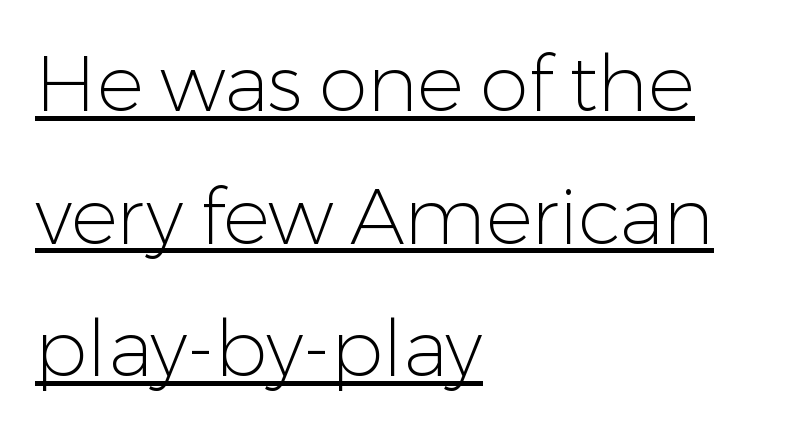
{"serif": "no", "italic": "no", "bold": "no", "weight": "light", "width": "normal", "stroke_contrast": "low", "x_height": "medium", "monospaced": "no", "underline": "yes", "align": "left", "line_spacing": "normal", "line_spacing_ratio": 1.7, "letter_spacing": "normal", "letter_spacing_em": 0.0, "glyph_px": 78}
